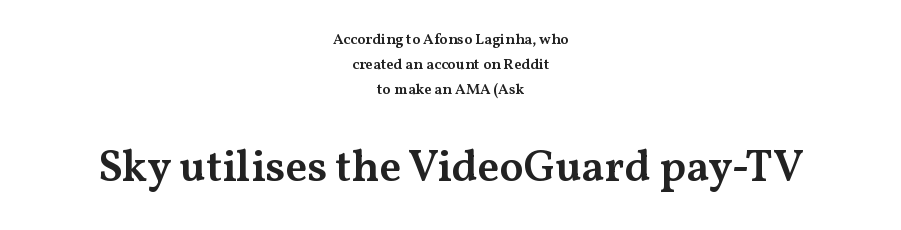
The image shows 44 px semibold, wide serif type, upright; set centered, normal line spacing (1.66x), normal letter spacing, not underlined; the second (bottom) block is 2.93x larger; medium stroke contrast and a medium x-height.
